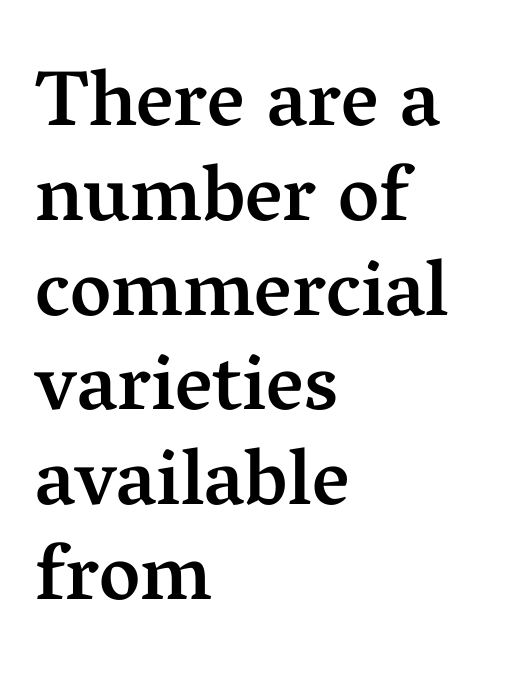
{"serif": "yes", "italic": "no", "bold": "semi", "weight": "semibold", "width": "normal", "stroke_contrast": "medium", "x_height": "medium", "monospaced": "no", "underline": "no", "align": "left", "line_spacing_ratio": 1.2, "letter_spacing": "normal", "letter_spacing_em": 0.0, "glyph_px": 79}
